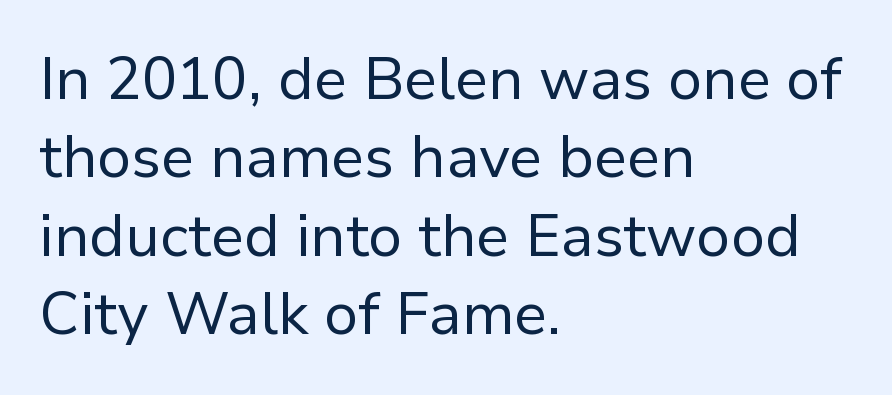
Unlike italic type, these characters show no tilt at all. Classification — sans serif. Which margin do the lines hug? The left one — the right edge is uneven. Character widths vary here, with narrow letters taking less room than wide ones.
